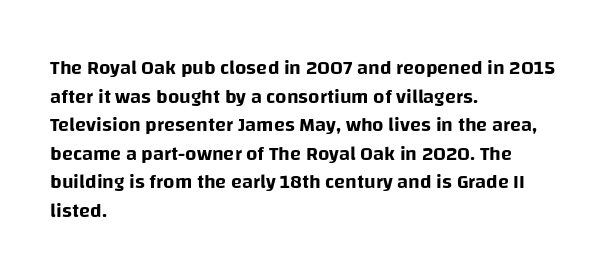
The image shows 20 px text type, upright; set left-aligned, normal line spacing (1.43x), normal letter spacing, not underlined.
